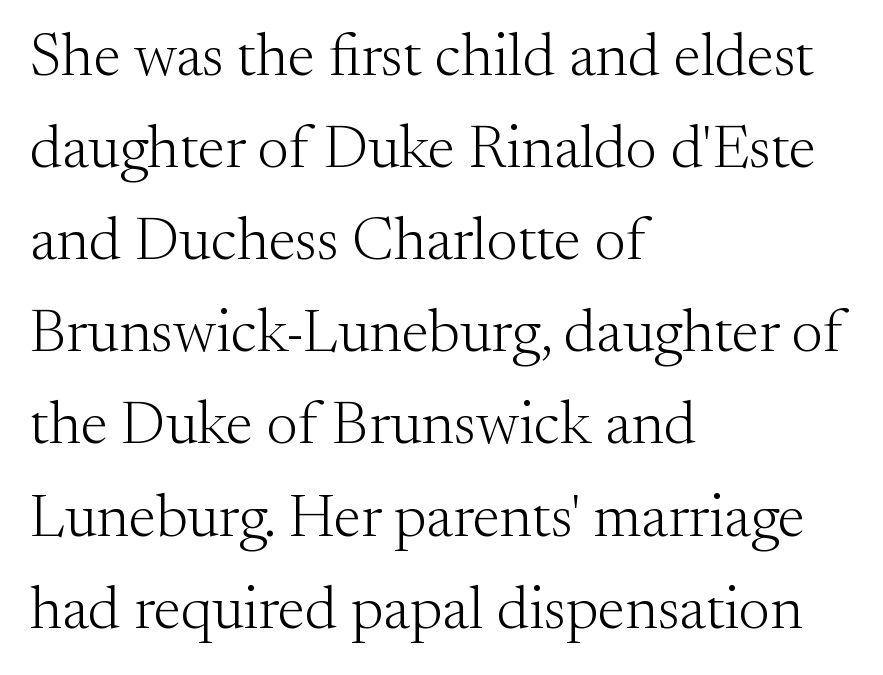
{"serif": "yes", "italic": "no", "bold": "no", "weight": "light", "width": "normal", "stroke_contrast": "medium", "x_height": "small", "monospaced": "no", "underline": "no", "align": "left", "line_spacing": "normal", "line_spacing_ratio": 1.51, "letter_spacing": "normal", "letter_spacing_em": 0.0, "glyph_px": 61}
